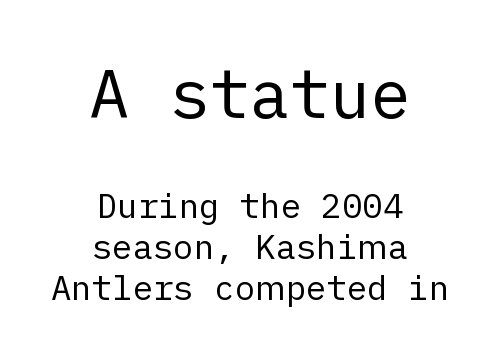
The image shows 67 px regular-weight sans-serif type, upright; set centered, line spacing 1.2x, normal letter spacing, not underlined; the first (top) block is 1.97x larger; low stroke contrast and a medium x-height.
